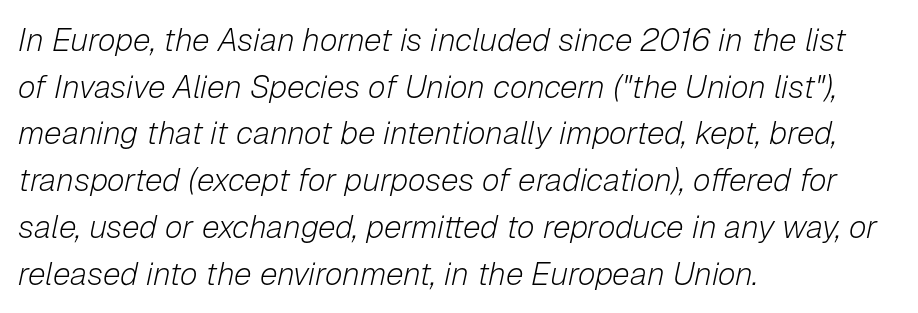
The strokes carry an ordinary text weight at most. The rag falls on the right side of this text block. There is no visible air inserted between adjacent glyphs. One glance says typical: line gaps are just what's usual.
